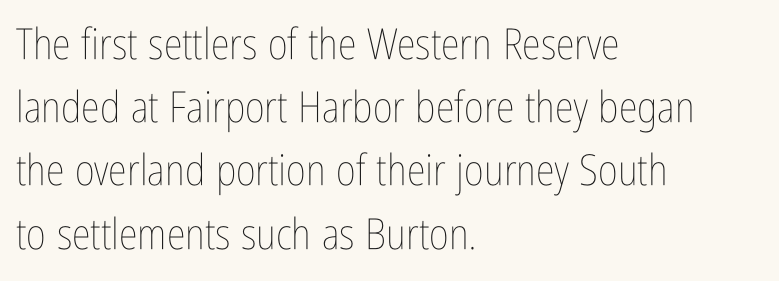
The image shows 43 px thin, condensed type, upright; set left-aligned, normal line spacing (1.47x), normal letter spacing, not underlined; low stroke contrast and a medium x-height.
